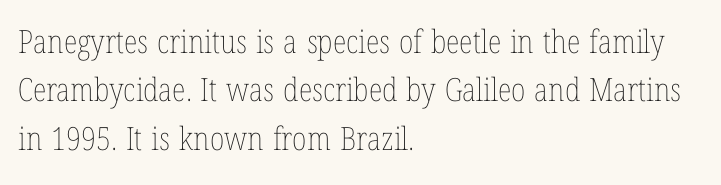
Q: Is the text bold? A: No.
Q: Is the text italic (slanted)? A: No, it is upright.
Q: Is the text underlined? A: No.
Q: How is the paragraph aligned? A: Left-aligned.
Q: Is the spacing between letters normal or unusually wide? A: Normal.
Q: Is the spacing between lines tight, normal or loose? A: Normal.
Q: Width (condensed, normal, or wide)? A: Condensed.
Q: Stroke contrast? A: Low.
Q: x-height? A: Medium.
Q: Monospaced? A: No.
